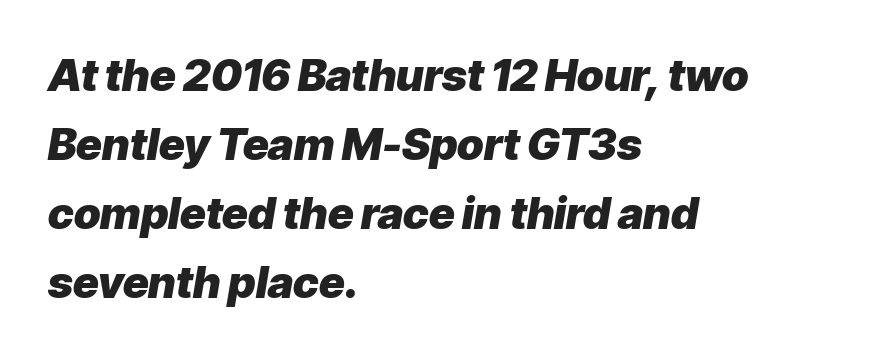
The image shows 44 px heavy type, italic (leaning right); set left-aligned, normal line spacing (1.57x), normal letter spacing, not underlined; low stroke contrast and a medium x-height.
